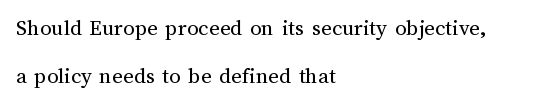
Notice how the stems are strictly vertical — no italics here. This rendering leaves character spacing at its baseline value. How would I describe the line gaps? Wide and relaxed. Bare-footed words on every line.
